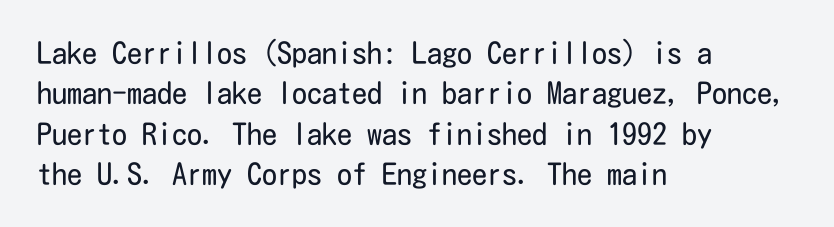
{"serif": "no", "italic": "no", "bold": "no", "weight": "regular", "width": "condensed", "stroke_contrast": "low", "x_height": "medium", "underline": "no", "align": "left", "line_spacing": "normal", "line_spacing_ratio": 1.35, "letter_spacing": "normal", "letter_spacing_em": 0.0, "glyph_px": 30}
